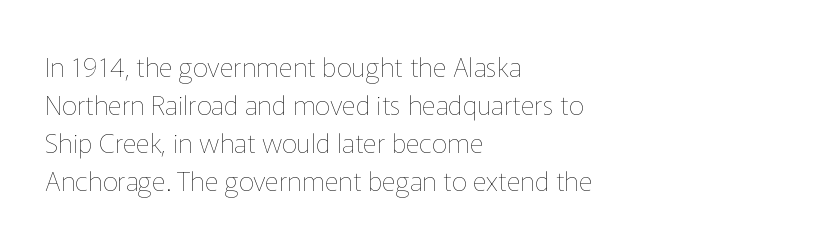
{"italic": "no", "bold": "no", "underline": "no", "align": "left", "line_spacing": "normal", "line_spacing_ratio": 1.41, "letter_spacing": "normal", "letter_spacing_em": 0.0, "glyph_px": 27}
